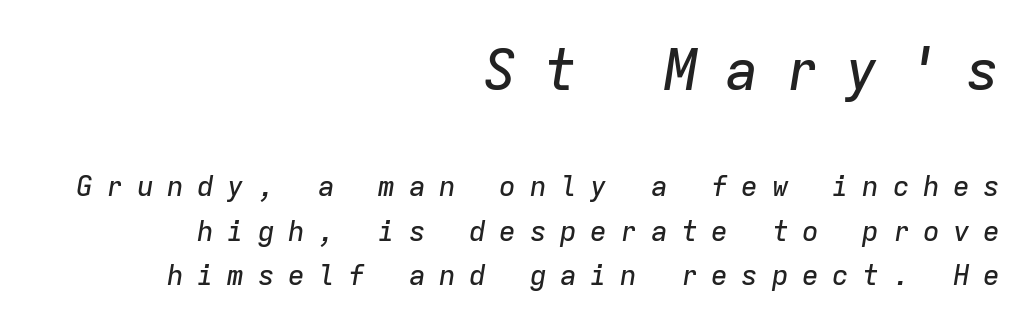
Q: Is the text italic (slanted)? A: Yes, it leans right by about 9 degrees.
Q: Is the text underlined? A: No.
Q: How is the paragraph aligned? A: Right-aligned.
Q: Is the spacing between letters normal or unusually wide? A: Unusually wide.
Q: Is the spacing between lines tight, normal or loose? A: Normal.
Q: Which block of text is set in a larger size, the first (top) or the second (bottom)? A: The first (top) one.
Q: Width (condensed, normal, or wide)? A: Normal.
Q: Stroke contrast? A: Low.
Q: x-height? A: Medium.
Q: Monospaced? A: Yes.
